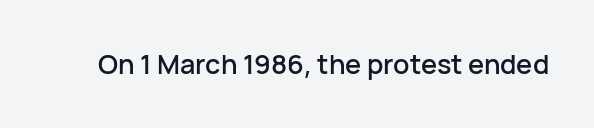
This rendering leaves character spacing at its baseline value. Has an underline been added? It has not. No italicization has been applied; the sample stays upright.
